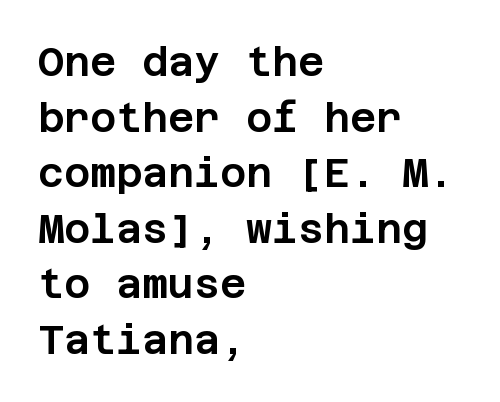
Q: Is the text italic (slanted)? A: No, it is upright.
Q: Is the typeface a serif or a sans-serif typeface? A: Sans-serif.
Q: Is the text underlined? A: No.
Q: How is the paragraph aligned? A: Left-aligned.
Q: Is the spacing between letters normal or unusually wide? A: Normal.
Q: Is the spacing between lines tight, normal or loose? A: Normal.
Q: Width (condensed, normal, or wide)? A: Normal.
Q: Stroke contrast? A: Low.
Q: x-height? A: Large.
